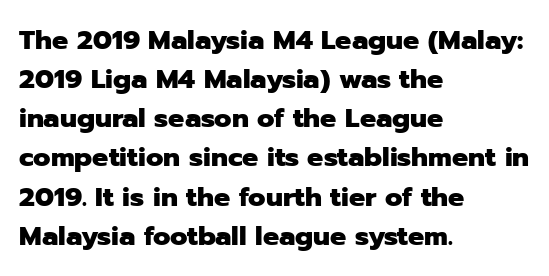
The typography opts for an upright posture over an oblique one. The face used here has the dense, thick strokes of a bold. Words float on clear page, feet unadorned. The typesetter chose a ragged-right arrangement here.
